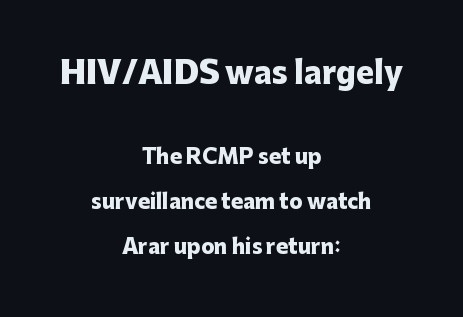
Q: Is the text bold? A: Yes.
Q: Is the text italic (slanted)? A: No, it is upright.
Q: Is the typeface a serif or a sans-serif typeface? A: Sans-serif.
Q: Is the text underlined? A: No.
Q: How is the paragraph aligned? A: Centered.
Q: Is the spacing between letters normal or unusually wide? A: Normal.
Q: Is the spacing between lines tight, normal or loose? A: Loose.
Q: Which block of text is set in a larger size, the first (top) or the second (bottom)? A: The first (top) one.
Q: Width (condensed, normal, or wide)? A: Normal.
Q: Stroke contrast? A: Low.
Q: x-height? A: Medium.
Q: Monospaced? A: No.
